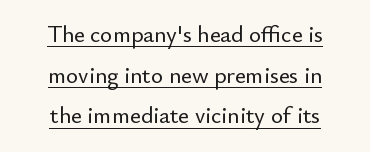
Visually the block forms a symmetrical silhouette, jagged on both flanks. Designer's note — italics off, roman on. Inter-character spacing is left at the font's built-in metrics. These characters rest on top of a visible drawn line.
